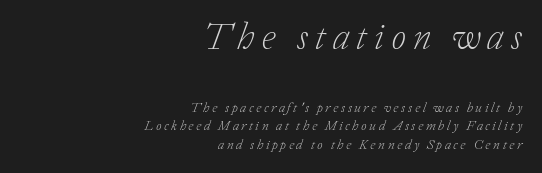
The image shows 38 px light serif type, italic (leaning right); set right-aligned, normal line spacing (1.32x), not underlined; the first (top) block is 2.71x larger; low stroke contrast and a medium x-height.
